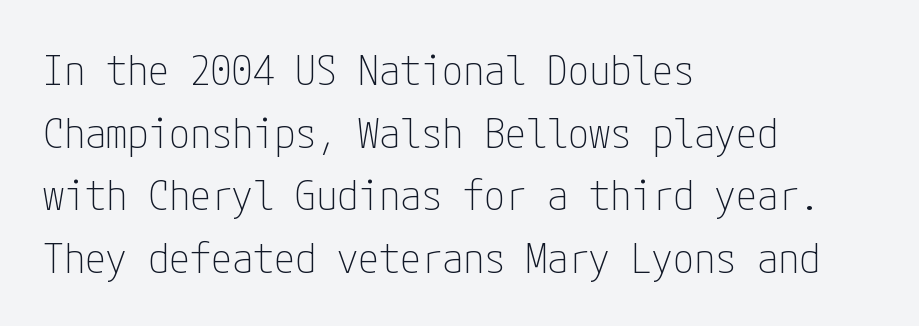
The image shows 42 px thin, condensed sans-serif type, upright; set left-aligned, normal line spacing (1.49x), normal letter spacing, not underlined; low stroke contrast and a medium x-height.
